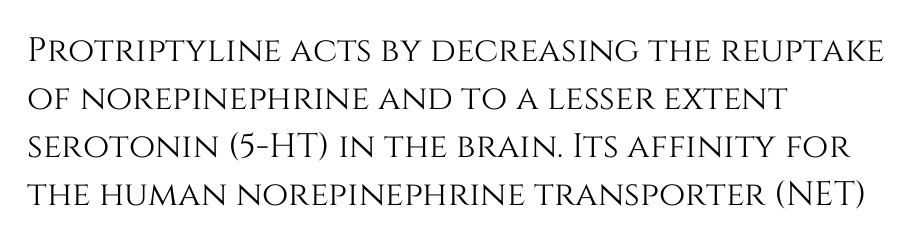
Is this a fixed-width face? No — the glyphs have proportional, varying widths. Every row of glyphs begins at an identical x-position on the left. Unmarked baselines from the first word to the last. A typesetter would call this zero additional tracking.
